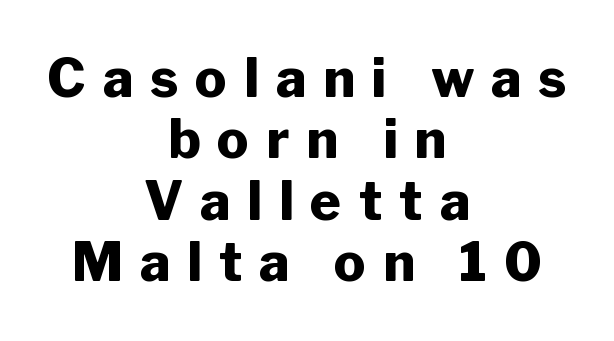
The image shows 53 px heavy sans-serif type, upright; set centered, line spacing 1.16x, unusually wide letter spacing (+0.32 em), not underlined; low stroke contrast and a medium x-height.
